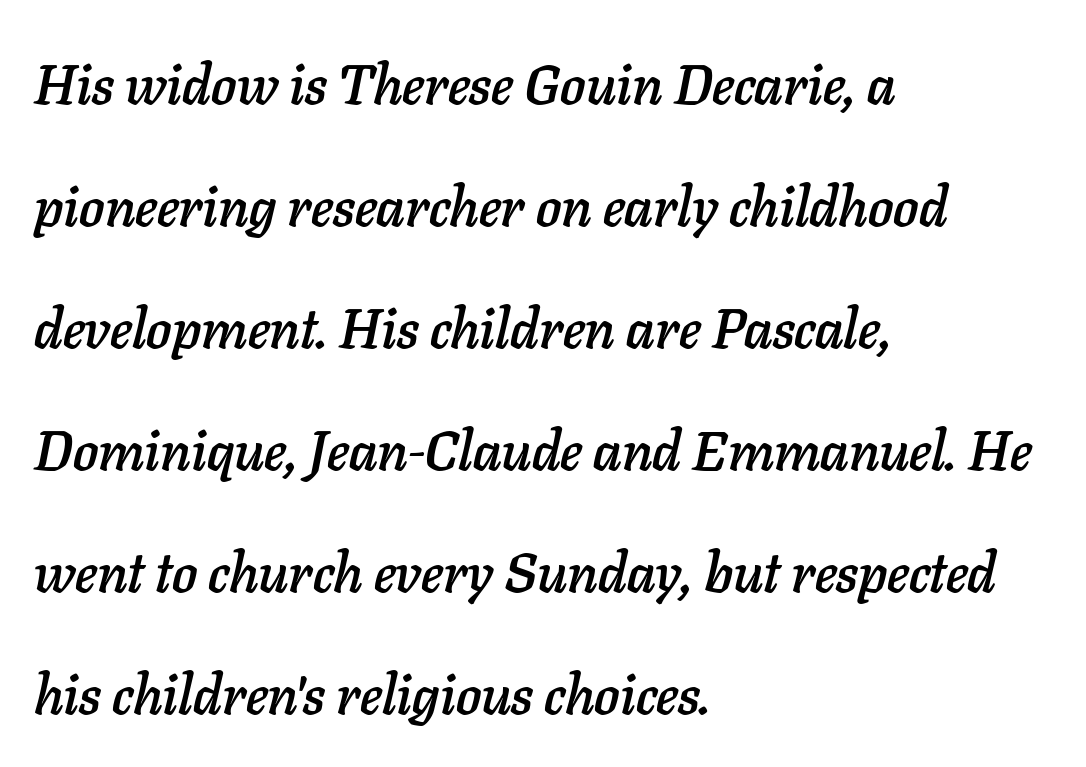
Q: Is the text italic (slanted)? A: Yes, it leans right by about 11 degrees.
Q: Is the text underlined? A: No.
Q: How is the paragraph aligned? A: Left-aligned.
Q: Is the spacing between letters normal or unusually wide? A: Normal.
Q: Is the spacing between lines tight, normal or loose? A: Loose.
Q: Width (condensed, normal, or wide)? A: Normal.
Q: Stroke contrast? A: Low.
Q: x-height? A: Medium.
Q: Monospaced? A: No.
